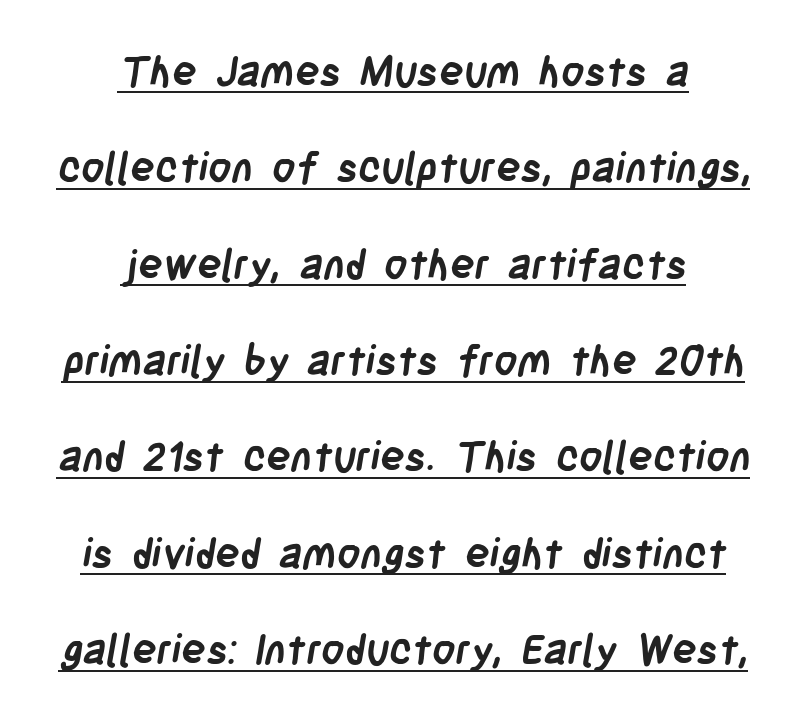
{"serif": "no", "bold": "yes", "weight": "semibold", "width": "condensed", "stroke_contrast": "low", "x_height": "large", "monospaced": "no", "underline": "yes", "align": "center", "line_spacing": "loose", "line_spacing_ratio": 2.35, "letter_spacing": "normal", "letter_spacing_em": 0.0, "glyph_px": 41}
